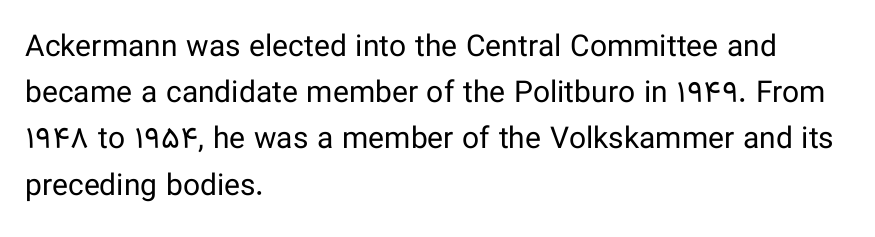
The image shows 30 px regular-weight sans-serif type, upright; set left-aligned, normal line spacing (1.54x), normal letter spacing, not underlined; low stroke contrast and a medium x-height.
